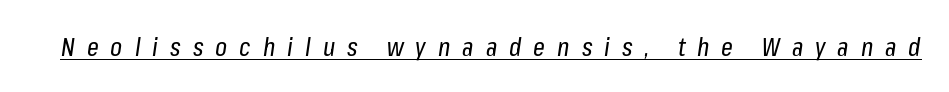
{"italic": "yes", "lean": "right", "slant_degrees": 8, "bold": "no", "underline": "yes", "letter_spacing": "wide", "letter_spacing_em": 0.46, "glyph_px": 26}
